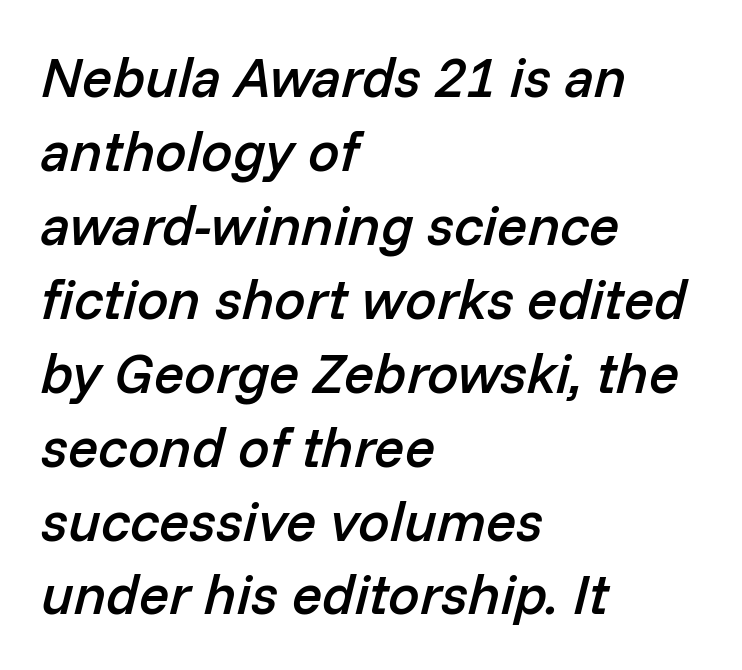
{"italic": "yes", "lean": "right", "slant_degrees": 14, "bold": "semi", "weight": "semibold", "width": "normal", "stroke_contrast": "low", "x_height": "medium", "monospaced": "no", "underline": "no", "align": "left", "line_spacing": "normal", "line_spacing_ratio": 1.32, "letter_spacing": "normal", "letter_spacing_em": 0.0, "glyph_px": 56}
